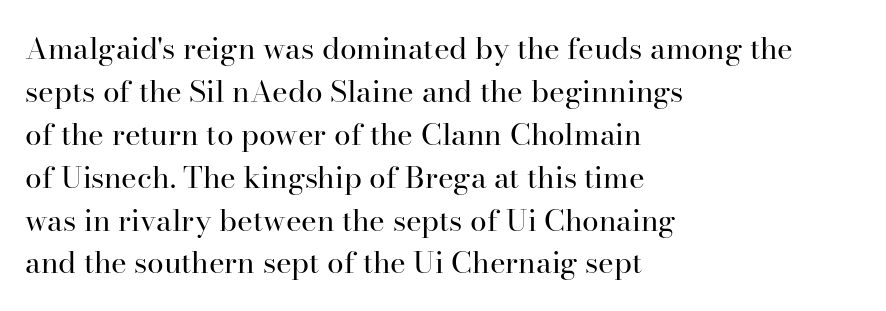
Q: Is the text bold? A: No.
Q: Is the text italic (slanted)? A: No, it is upright.
Q: Is the typeface a serif or a sans-serif typeface? A: Serif.
Q: Is the text underlined? A: No.
Q: How is the paragraph aligned? A: Left-aligned.
Q: Is the spacing between letters normal or unusually wide? A: Normal.
Q: Is the spacing between lines tight, normal or loose? A: Normal.
Q: Width (condensed, normal, or wide)? A: Normal.
Q: Stroke contrast? A: High.
Q: x-height? A: Small.
Q: Monospaced? A: No.
